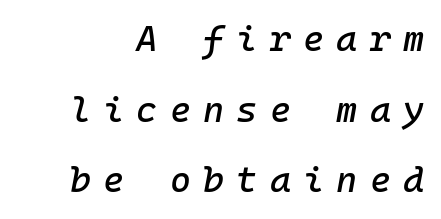
The image shows 36 px text type, italic (leaning right), monospaced; set loose line spacing (1.96x), unusually wide letter spacing (+0.34 em), not underlined; low stroke contrast and a medium x-height.
